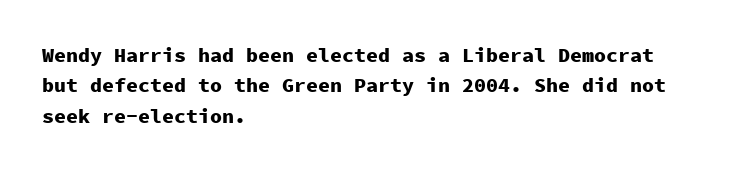
Heavy, bold letterforms. The rendering anchors every line to the left-hand side. The line-height multiplier appears to be the usual default. Style check: upright. There is no visible air inserted between adjacent glyphs. Descenders hang freely into open space.
